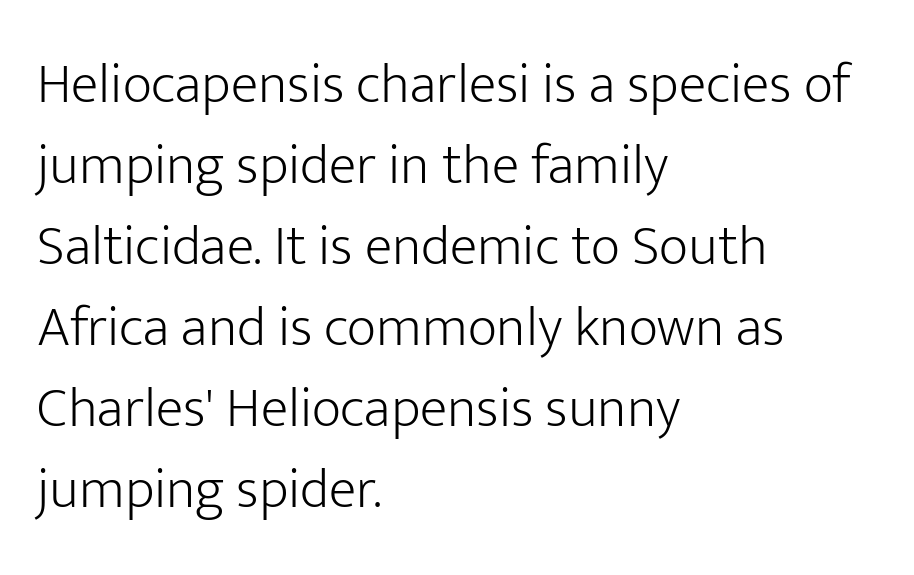
The passage shown is not bold in any degree. The passage shown is typeset with a sans-serif family. This sample keeps an unexceptional amount of space between lines. Italic? Not at all — the glyphs are vertical. You could not count columns in this text — the font is proportionally spaced.
